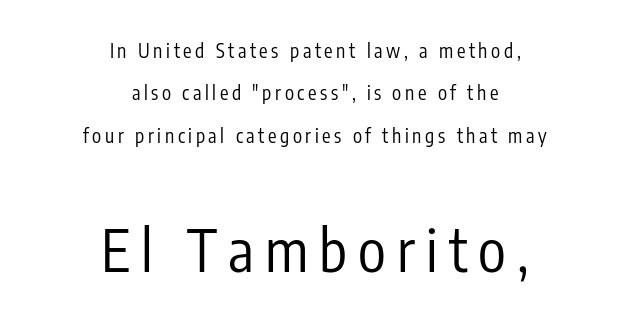
{"serif": "no", "italic": "no", "bold": "no", "weight": "regular", "width": "condensed", "stroke_contrast": "low", "x_height": "medium", "monospaced": "no", "underline": "no", "align": "center", "line_spacing": "loose", "line_spacing_ratio": 2.23, "larger_block": "second", "size_ratio": 3.05, "glyph_px": 58}
